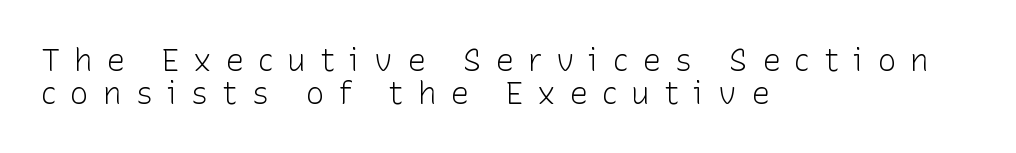
The image shows 31 px light sans-serif type, upright; set left-aligned, tight line spacing (1.06x), unusually wide letter spacing (+0.45 em), not underlined; low stroke contrast and a medium x-height.
